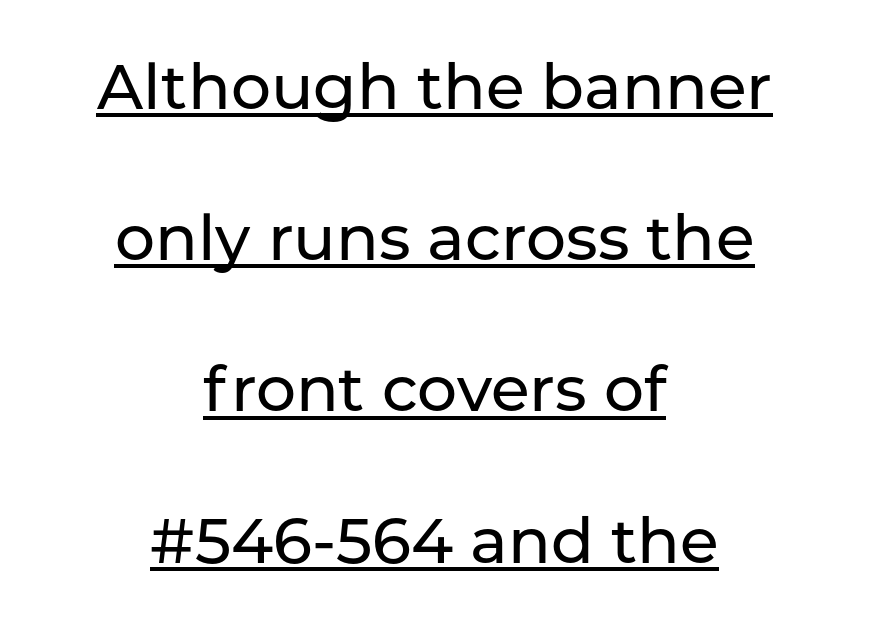
No feet cap the strokes, marking this as sans-serif type. Casual observation: everything's sitting right in the middle. Is this a fixed-width face? No — the glyphs have proportional, varying widths. Reading down the column, the eye jumps a long way to each next line. Students, observe the line beneath the letters — that is underlining.
